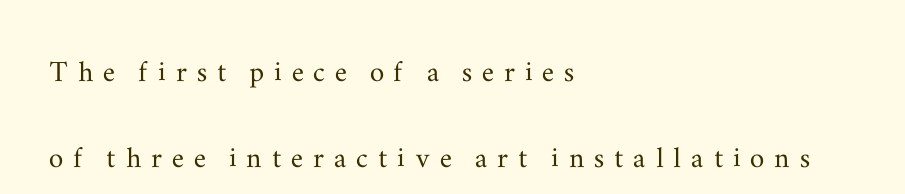
Q: Is the text italic (slanted)? A: No, it is upright.
Q: Is the typeface a serif or a sans-serif typeface? A: Serif.
Q: Is the text underlined? A: No.
Q: How is the paragraph aligned? A: Left-aligned.
Q: Is the spacing between letters normal or unusually wide? A: Unusually wide.
Q: Is the spacing between lines tight, normal or loose? A: Loose.
Q: Width (condensed, normal, or wide)? A: Wide.
Q: Stroke contrast? A: Medium.
Q: x-height? A: Small.
Q: Monospaced? A: No.
